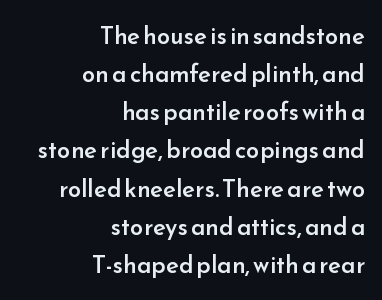
{"italic": "no", "bold": "semi", "underline": "no", "align": "right", "line_spacing": "normal", "line_spacing_ratio": 1.59, "letter_spacing": "normal", "letter_spacing_em": 0.0, "glyph_px": 24}
